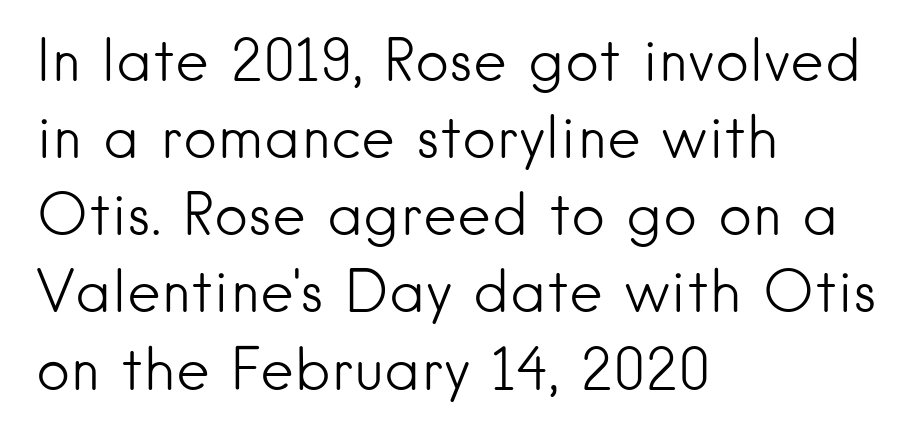
{"serif": "no", "italic": "no", "bold": "no", "weight": "light", "width": "normal", "stroke_contrast": "low", "x_height": "small", "monospaced": "no", "underline": "no", "align": "left", "line_spacing": "normal", "line_spacing_ratio": 1.33, "letter_spacing": "normal", "letter_spacing_em": 0.0, "glyph_px": 58}
